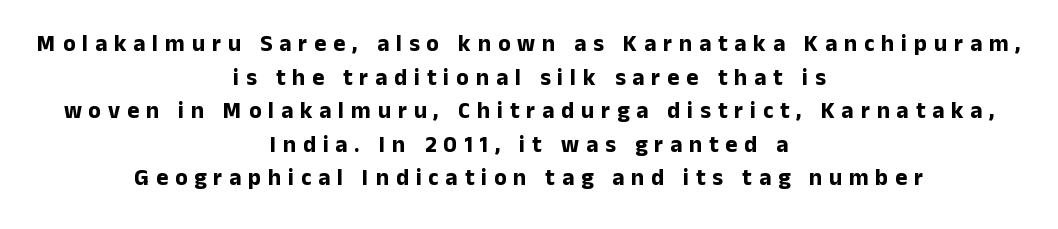
The block of text has a typical density, with ordinary space between rows. Words float on clear page, feet unadorned. Posture: vertical. Each line is balanced around a shared central axis. The line texture is sparse and dotted thanks to wide tracking.
